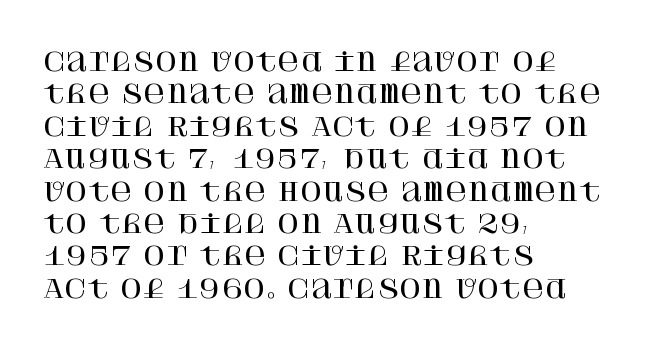
{"italic": "no", "underline": "no", "align": "left", "line_spacing": "normal", "line_spacing_ratio": 1.35, "letter_spacing": "normal", "letter_spacing_em": 0.0, "glyph_px": 24}
